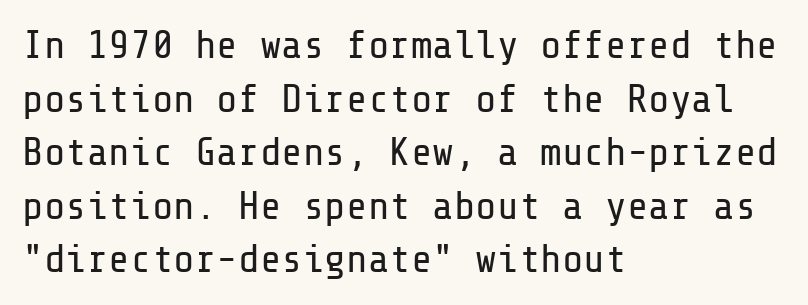
The rag falls on the right side of this text block. This reads as an unemphasized weight, regular at the heaviest. A typesetter would call this zero additional tracking. Each letter's strokes conclude bluntly, with no projecting serifs. The strip under each line holds only bare page.
